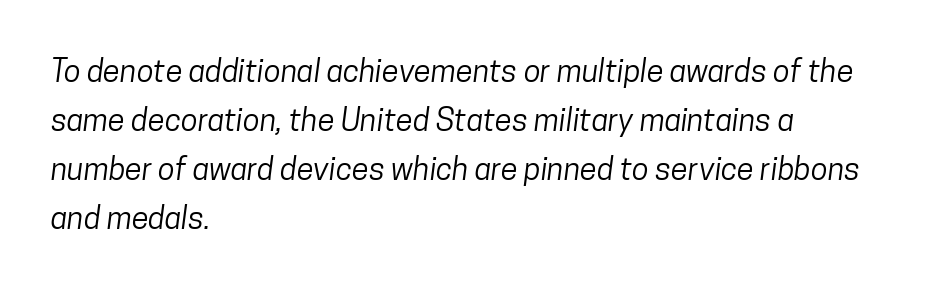
Q: Is the text bold? A: No.
Q: Is the typeface a serif or a sans-serif typeface? A: Sans-serif.
Q: Is the text underlined? A: No.
Q: How is the paragraph aligned? A: Left-aligned.
Q: Is the spacing between letters normal or unusually wide? A: Normal.
Q: Is the spacing between lines tight, normal or loose? A: Normal.
Q: Width (condensed, normal, or wide)? A: Condensed.
Q: Stroke contrast? A: Low.
Q: x-height? A: Medium.
Q: Monospaced? A: No.
